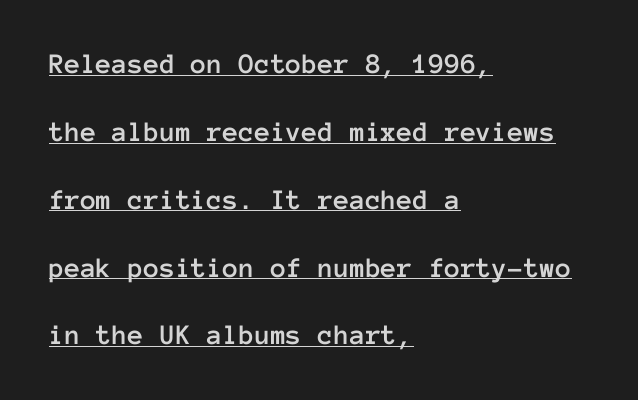
Q: Is the text italic (slanted)? A: No, it is upright.
Q: Is the text underlined? A: Yes.
Q: How is the paragraph aligned? A: Left-aligned.
Q: Is the spacing between letters normal or unusually wide? A: Normal.
Q: Is the spacing between lines tight, normal or loose? A: Loose.
Q: Width (condensed, normal, or wide)? A: Normal.
Q: Stroke contrast? A: Low.
Q: x-height? A: Medium.
Q: Monospaced? A: Yes.
